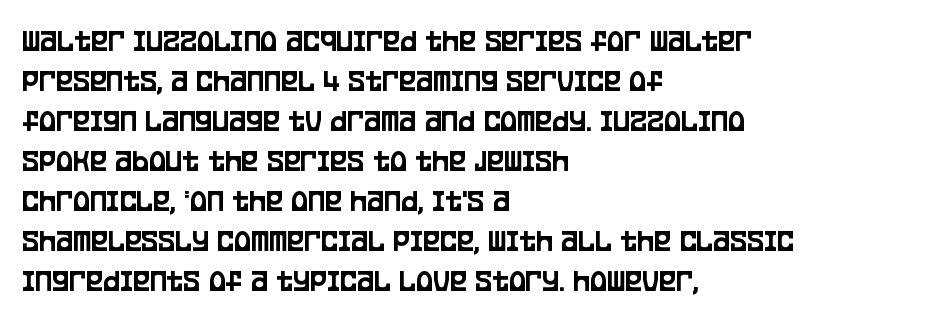
The image shows 32 px condensed sans-serif type, upright; set left-aligned, normal line spacing (1.25x), normal letter spacing, not underlined; low stroke contrast and a large x-height.
